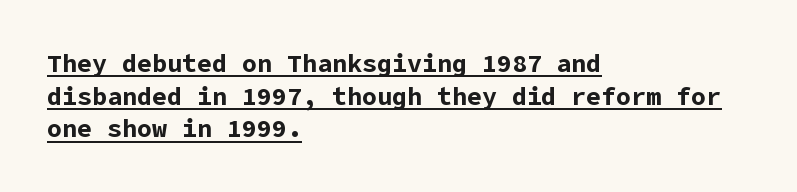
The image shows 25 px bold type, upright; set left-aligned, normal line spacing (1.31x), normal letter spacing, underlined.
